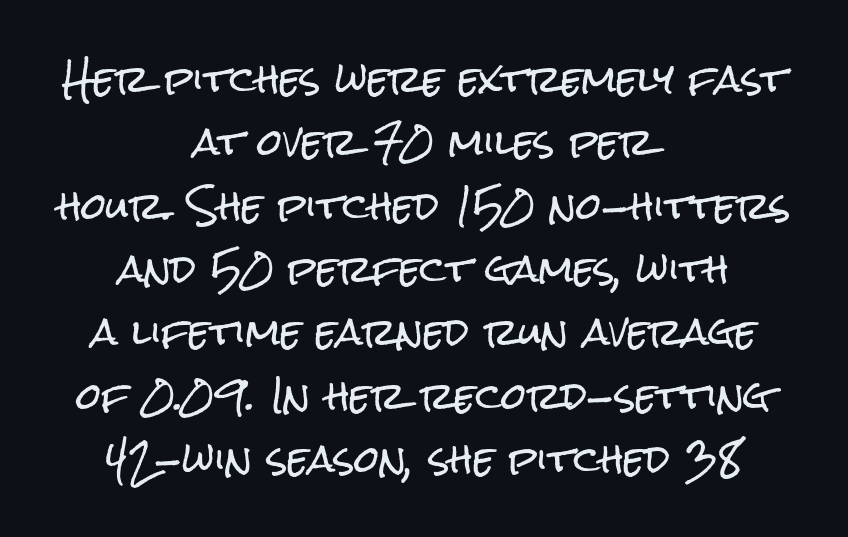
The image shows 36 px condensed sans-serif type, upright; set centered, line spacing 1.76x, normal letter spacing, not underlined; low stroke contrast and a medium x-height.
